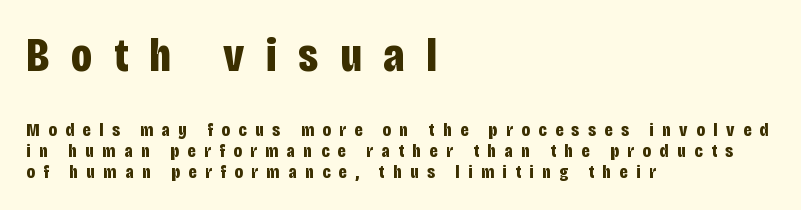
Q: Is the text bold? A: Yes.
Q: Is the text italic (slanted)? A: No, it is upright.
Q: Is the typeface a serif or a sans-serif typeface? A: Sans-serif.
Q: Is the text underlined? A: No.
Q: How is the paragraph aligned? A: Left-aligned.
Q: Is the spacing between letters normal or unusually wide? A: Unusually wide.
Q: Is the spacing between lines tight, normal or loose? A: Tight.
Q: Which block of text is set in a larger size, the first (top) or the second (bottom)? A: The first (top) one.
Q: Width (condensed, normal, or wide)? A: Condensed.
Q: Stroke contrast? A: Low.
Q: x-height? A: Large.
Q: Monospaced? A: No.
